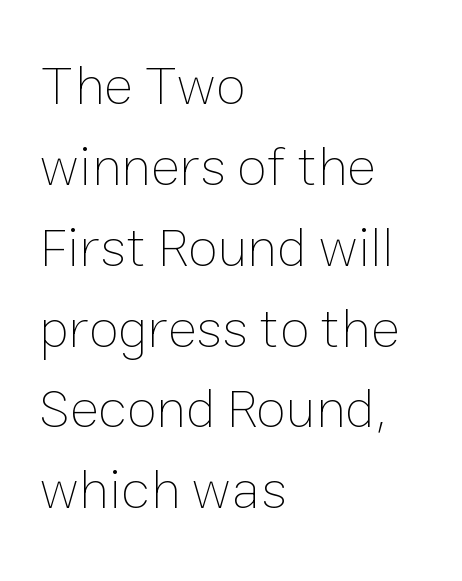
These lines were composed using upright roman letters. No extra tracking has been applied to these lines. Spacing verdict: proportional, widths tailored to each character. Heaviness? Minimal to ordinary, like unemphasized prose.
